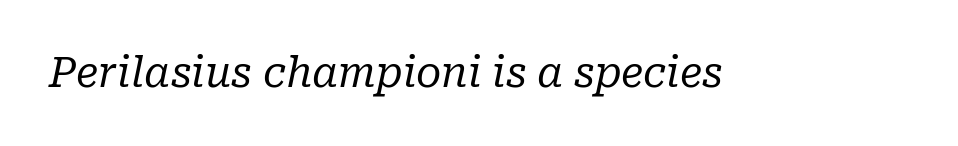
Q: Is the text bold? A: No.
Q: Is the text italic (slanted)? A: Yes, it leans right by about 10 degrees.
Q: Is the typeface a serif or a sans-serif typeface? A: Serif.
Q: Is the text underlined? A: No.
Q: Is the spacing between letters normal or unusually wide? A: Normal.
Q: Width (condensed, normal, or wide)? A: Normal.
Q: Stroke contrast? A: Low.
Q: x-height? A: Medium.
Q: Monospaced? A: No.
